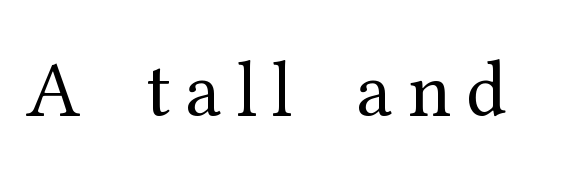
{"serif": "yes", "italic": "no", "bold": "no", "weight": "regular", "width": "normal", "stroke_contrast": "medium", "x_height": "medium", "monospaced": "no", "underline": "no", "glyph_px": 79}
